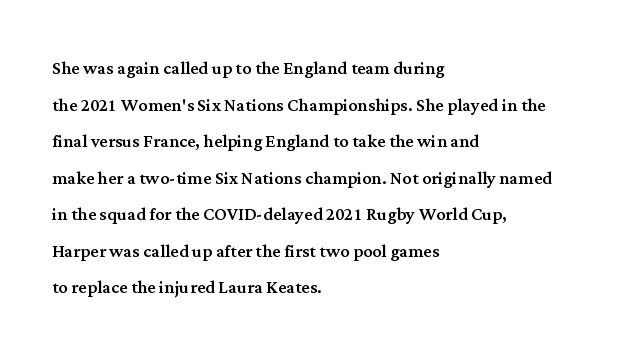
The image shows 23 px text type, upright; set left-aligned, normal line spacing (1.59x), normal letter spacing, not underlined.
